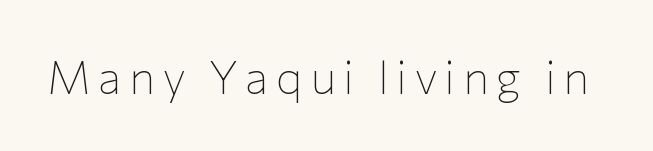
The image shows 46 px thin sans-serif type, upright; set not underlined; low stroke contrast and a medium x-height.
